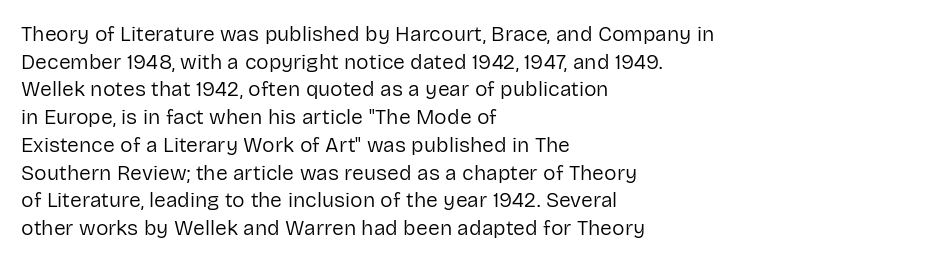
{"italic": "no", "bold": "no", "underline": "no", "align": "left", "line_spacing": "normal", "line_spacing_ratio": 1.32, "letter_spacing": "normal", "letter_spacing_em": 0.0, "glyph_px": 21}
